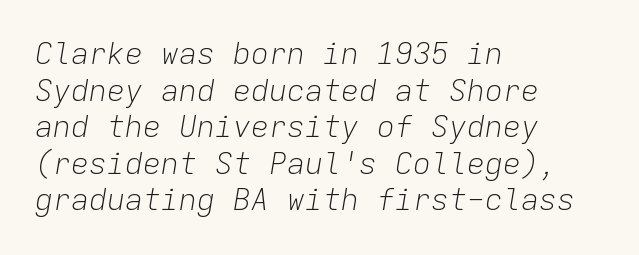
Q: Is the text bold? A: No.
Q: Is the text italic (slanted)? A: Yes, it leans right by about 9 degrees.
Q: Is the text underlined? A: No.
Q: How is the paragraph aligned? A: Left-aligned.
Q: Is the spacing between letters normal or unusually wide? A: Normal.
Q: Width (condensed, normal, or wide)? A: Normal.
Q: Stroke contrast? A: Low.
Q: x-height? A: Medium.
Q: Monospaced? A: Yes.
